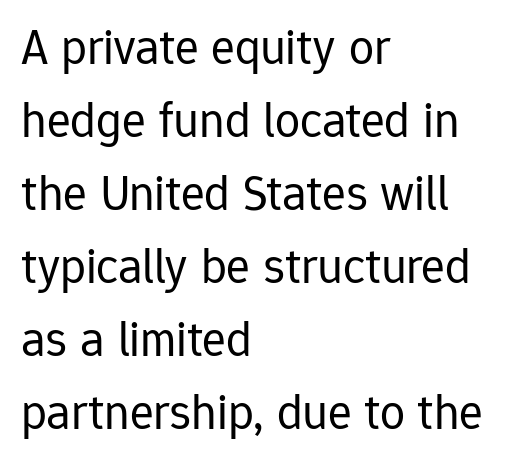
Q: Is the text bold? A: No.
Q: Is the text italic (slanted)? A: No, it is upright.
Q: Is the typeface a serif or a sans-serif typeface? A: Sans-serif.
Q: Is the text underlined? A: No.
Q: How is the paragraph aligned? A: Left-aligned.
Q: Is the spacing between letters normal or unusually wide? A: Normal.
Q: Is the spacing between lines tight, normal or loose? A: Normal.
Q: Width (condensed, normal, or wide)? A: Normal.
Q: Stroke contrast? A: Low.
Q: x-height? A: Medium.
Q: Monospaced? A: No.
